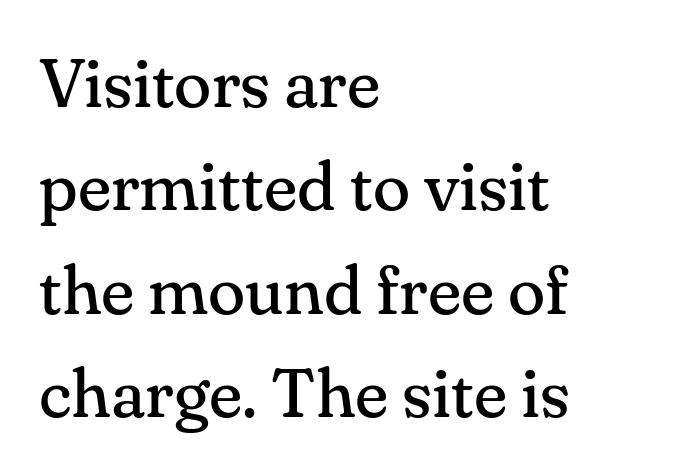
{"serif": "yes", "italic": "no", "bold": "no", "weight": "regular", "width": "normal", "stroke_contrast": "medium", "x_height": "small", "monospaced": "no", "underline": "no", "align": "left", "line_spacing": "normal", "line_spacing_ratio": 1.5, "letter_spacing": "normal", "letter_spacing_em": 0.0, "glyph_px": 69}
